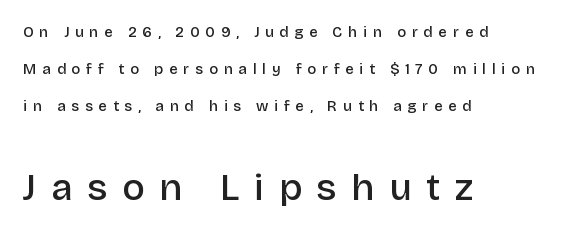
The image shows 38 px semibold sans-serif type, upright; set left-aligned, loose line spacing (2.46x), unusually wide letter spacing (+0.38 em), not underlined; the second (bottom) block is 2.53x larger; low stroke contrast and a large x-height.
